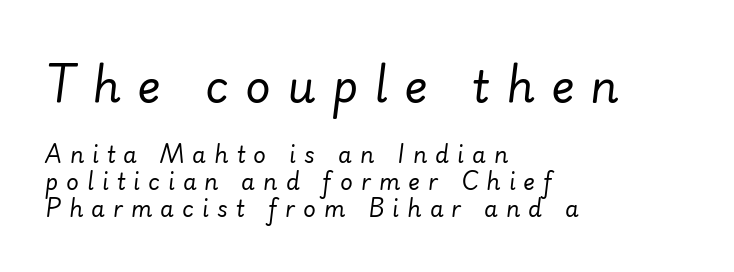
Q: Is the text bold? A: No.
Q: Is the text italic (slanted)? A: Yes, it leans right by about 7 degrees.
Q: Is the text underlined? A: No.
Q: How is the paragraph aligned? A: Left-aligned.
Q: Is the spacing between letters normal or unusually wide? A: Unusually wide.
Q: Which block of text is set in a larger size, the first (top) or the second (bottom)? A: The first (top) one.
Q: Width (condensed, normal, or wide)? A: Normal.
Q: Stroke contrast? A: Low.
Q: x-height? A: Small.
Q: Monospaced? A: No.
